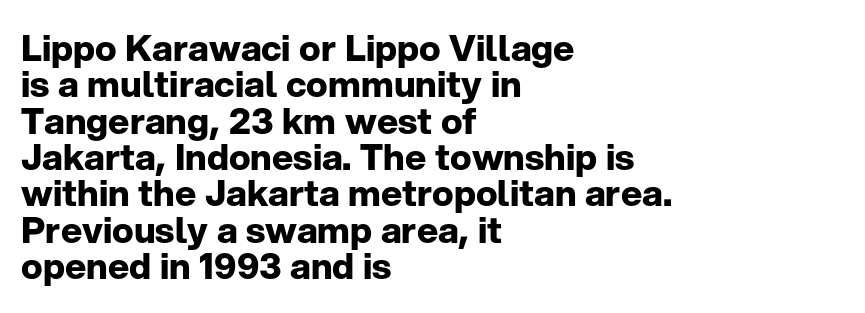
{"serif": "no", "italic": "no", "bold": "yes", "weight": "bold", "width": "normal", "stroke_contrast": "low", "x_height": "medium", "monospaced": "no", "underline": "no", "align": "left", "line_spacing": "tight", "line_spacing_ratio": 1.01, "letter_spacing": "normal", "letter_spacing_em": 0.0, "glyph_px": 36}
